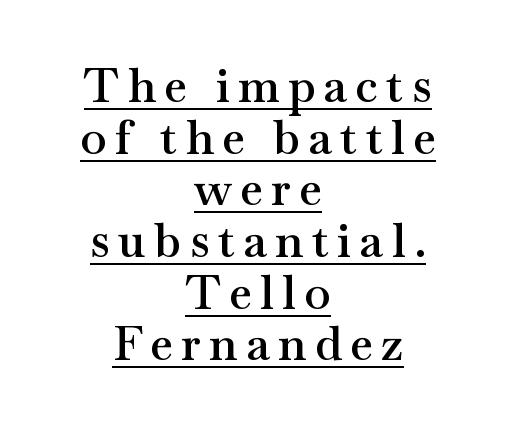
The rendering positions every line midway between the sides. What decoration does the sample have? An underline. Designer's note — italics off, roman on. If you measured baseline to baseline, you'd find a short distance. Spacing verdict: proportional, widths tailored to each character. Typographically, this falls in the serif category.
